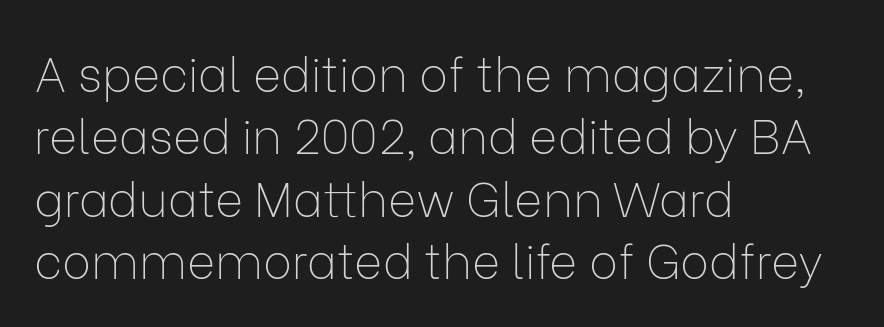
{"serif": "no", "italic": "no", "bold": "no", "weight": "thin", "width": "normal", "stroke_contrast": "low", "x_height": "medium", "monospaced": "no", "underline": "no", "align": "left", "line_spacing": "normal", "line_spacing_ratio": 1.3, "letter_spacing": "normal", "letter_spacing_em": 0.0, "glyph_px": 48}
